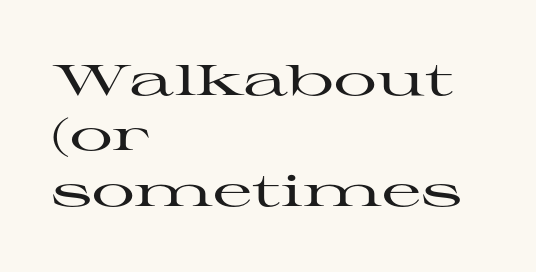
Q: Is the text italic (slanted)? A: No, it is upright.
Q: Is the typeface a serif or a sans-serif typeface? A: Serif.
Q: Is the text underlined? A: No.
Q: How is the paragraph aligned? A: Left-aligned.
Q: Is the spacing between letters normal or unusually wide? A: Normal.
Q: Is the spacing between lines tight, normal or loose? A: Normal.
Q: Width (condensed, normal, or wide)? A: Wide.
Q: Stroke contrast? A: High.
Q: x-height? A: Medium.
Q: Monospaced? A: No.
